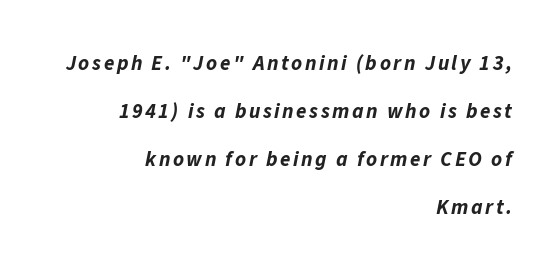
Q: Is the text bold? A: Yes.
Q: Is the text italic (slanted)? A: Yes, it leans right by about 11 degrees.
Q: Is the text underlined? A: No.
Q: How is the paragraph aligned? A: Right-aligned.
Q: Is the spacing between lines tight, normal or loose? A: Loose.
